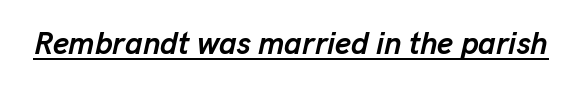
The image shows 31 px semibold type, italic (leaning right); set normal letter spacing, underlined; low stroke contrast and a medium x-height.
